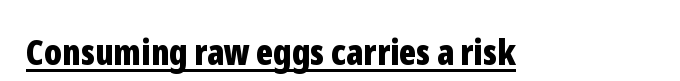
The image shows 36 px bold, condensed sans-serif type, upright; set normal letter spacing, underlined; low stroke contrast and a medium x-height.
